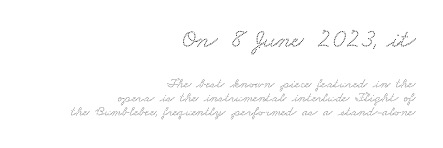
Right-aligned paragraph, ragged on the left. Has an underline been added? It has not. Nothing unusual about the tracking: characters are spaced as the font intends. What's the leading like? Squeezed, with rows nearly overlapping.
